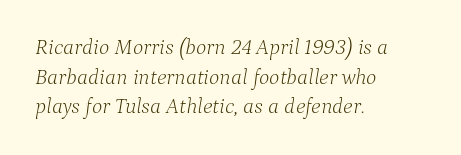
The image shows 22 px text type, italic (leaning right); set left-aligned, normal line spacing (1.35x), normal letter spacing, not underlined.
